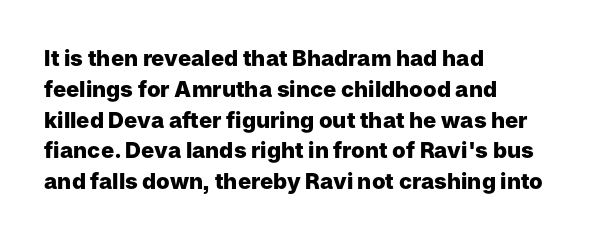
{"italic": "no", "bold": "yes", "underline": "no", "align": "left", "line_spacing": "normal", "line_spacing_ratio": 1.4, "letter_spacing": "normal", "letter_spacing_em": 0.0, "glyph_px": 22}
